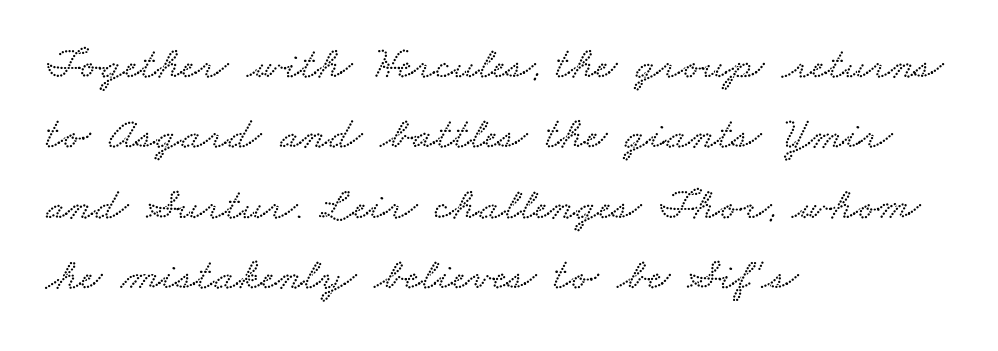
The image shows 46 px wide type; set left-aligned, normal line spacing (1.53x), normal letter spacing, not underlined; low stroke contrast and a small x-height.
